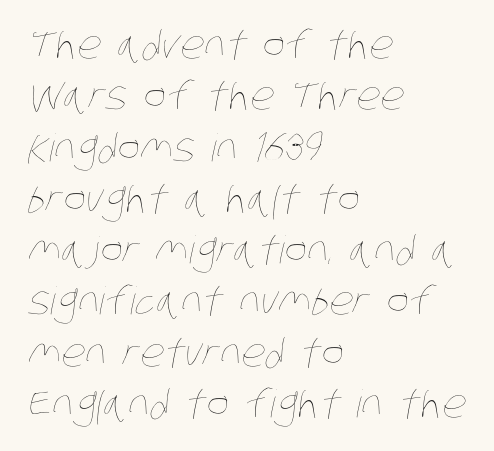
Q: Is the text bold? A: No.
Q: Is the text underlined? A: No.
Q: How is the paragraph aligned? A: Left-aligned.
Q: Is the spacing between letters normal or unusually wide? A: Normal.
Q: Is the spacing between lines tight, normal or loose? A: Normal.
Q: Width (condensed, normal, or wide)? A: Condensed.
Q: Stroke contrast? A: Low.
Q: x-height? A: Large.
Q: Monospaced? A: No.
